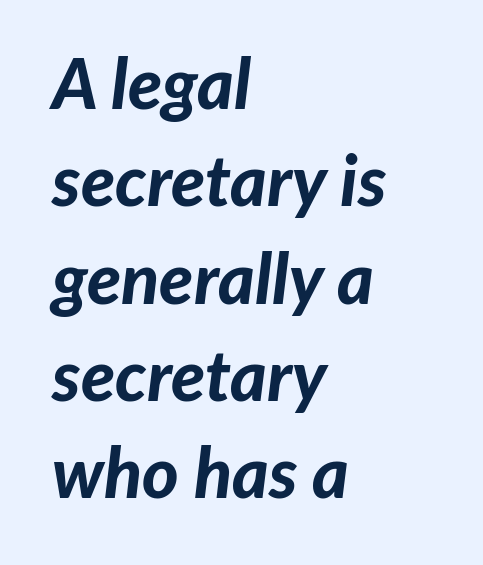
{"italic": "yes", "lean": "right", "slant_degrees": 7, "bold": "yes", "weight": "bold", "width": "normal", "stroke_contrast": "low", "x_height": "medium", "monospaced": "no", "underline": "no", "align": "left", "line_spacing": "normal", "line_spacing_ratio": 1.39, "letter_spacing": "normal", "letter_spacing_em": 0.0, "glyph_px": 70}
